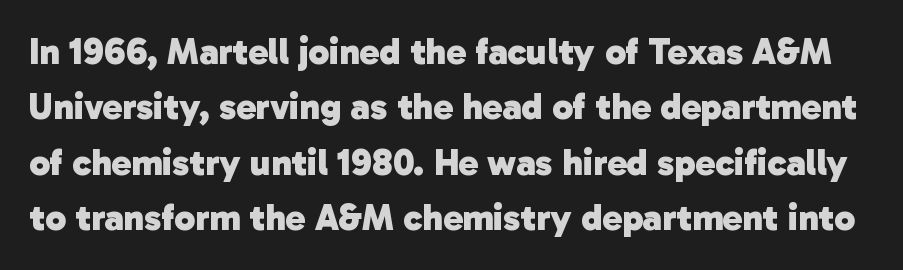
{"serif": "no", "bold": "yes", "weight": "heavy", "width": "normal", "stroke_contrast": "low", "x_height": "medium", "monospaced": "no", "underline": "no", "line_spacing": "normal", "line_spacing_ratio": 1.5, "letter_spacing": "normal", "letter_spacing_em": 0.0, "glyph_px": 37}
